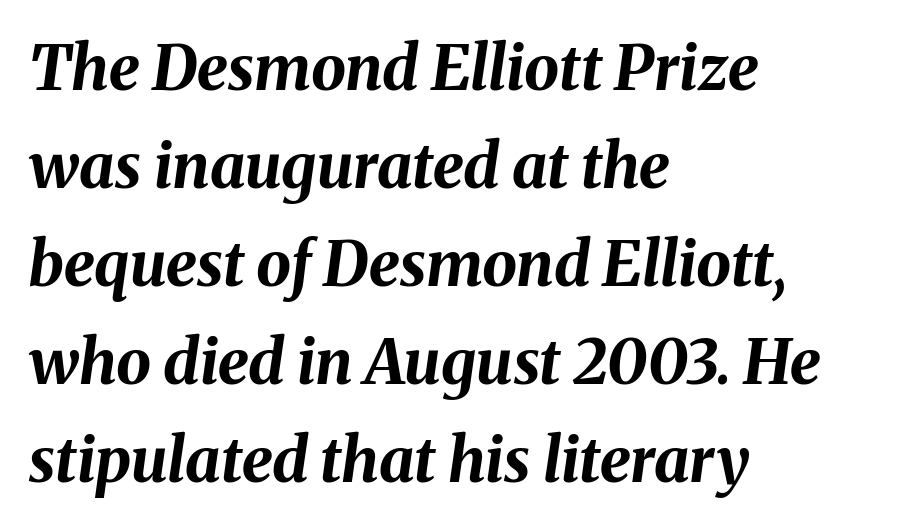
The image shows 62 px bold type, italic (leaning right); set left-aligned, normal line spacing (1.58x), normal letter spacing, not underlined; medium stroke contrast and a medium x-height.
